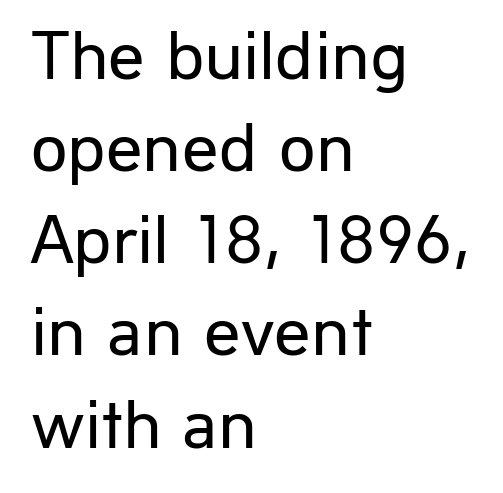
Q: Is the text bold? A: No.
Q: Is the text italic (slanted)? A: No, it is upright.
Q: Is the typeface a serif or a sans-serif typeface? A: Sans-serif.
Q: Is the text underlined? A: No.
Q: How is the paragraph aligned? A: Left-aligned.
Q: Is the spacing between letters normal or unusually wide? A: Normal.
Q: Is the spacing between lines tight, normal or loose? A: Normal.
Q: Width (condensed, normal, or wide)? A: Normal.
Q: Stroke contrast? A: Low.
Q: x-height? A: Medium.
Q: Monospaced? A: No.
